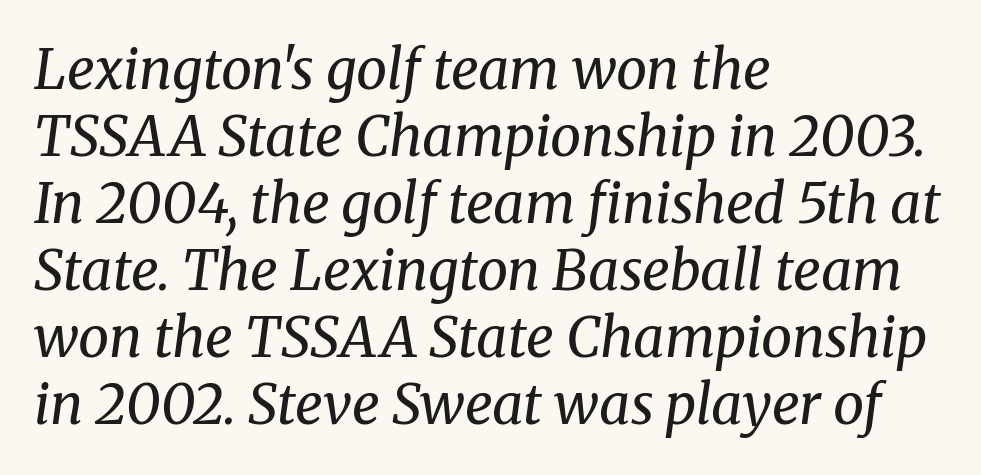
{"serif": "yes", "italic": "yes", "lean": "right", "slant_degrees": 8, "bold": "no", "weight": "regular", "width": "normal", "stroke_contrast": "medium", "x_height": "medium", "monospaced": "no", "underline": "no", "align": "left", "line_spacing_ratio": 1.22, "letter_spacing": "normal", "letter_spacing_em": 0.0, "glyph_px": 55}
